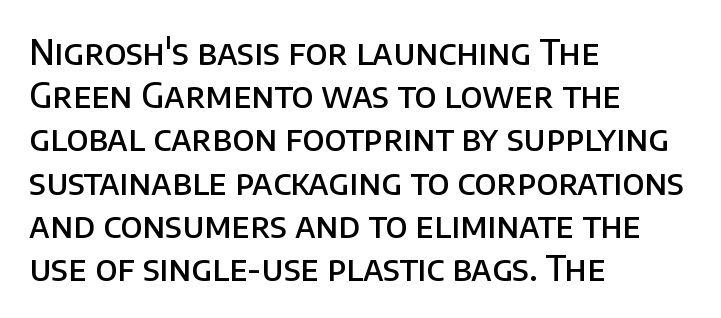
{"serif": "no", "italic": "no", "bold": "semi", "weight": "semibold", "width": "normal", "stroke_contrast": "low", "x_height": "large", "monospaced": "no", "underline": "no", "align": "left", "line_spacing": "normal", "line_spacing_ratio": 1.27, "letter_spacing": "normal", "letter_spacing_em": 0.0, "glyph_px": 34}
